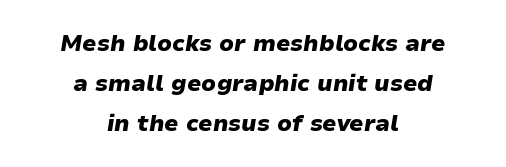
The image shows 23 px bold type, italic (leaning right); set centered, line spacing 1.73x, normal letter spacing, not underlined.
